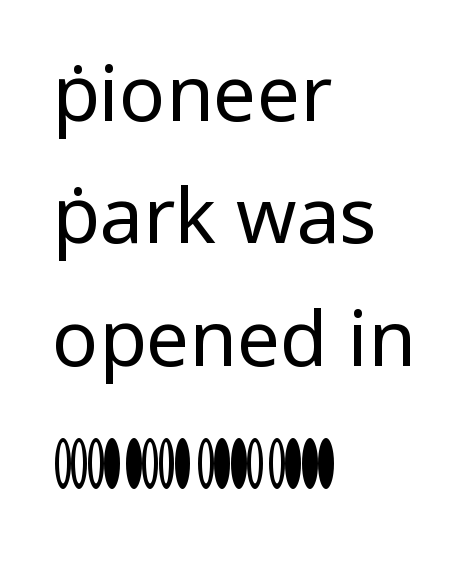
{"serif": "no", "italic": "no", "bold": "no", "weight": "regular", "width": "normal", "stroke_contrast": "low", "x_height": "medium", "monospaced": "no", "underline": "no", "align": "left", "line_spacing": "normal", "line_spacing_ratio": 1.59, "letter_spacing": "normal", "letter_spacing_em": 0.0, "glyph_px": 77}
